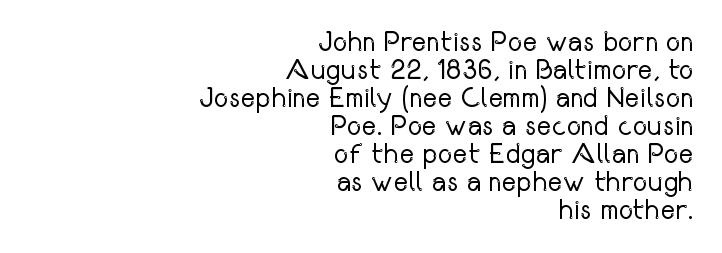
The image shows 28 px regular-weight, condensed sans-serif type, upright; set right-aligned, tight line spacing (1.0x), normal letter spacing, not underlined; low stroke contrast and a medium x-height.
